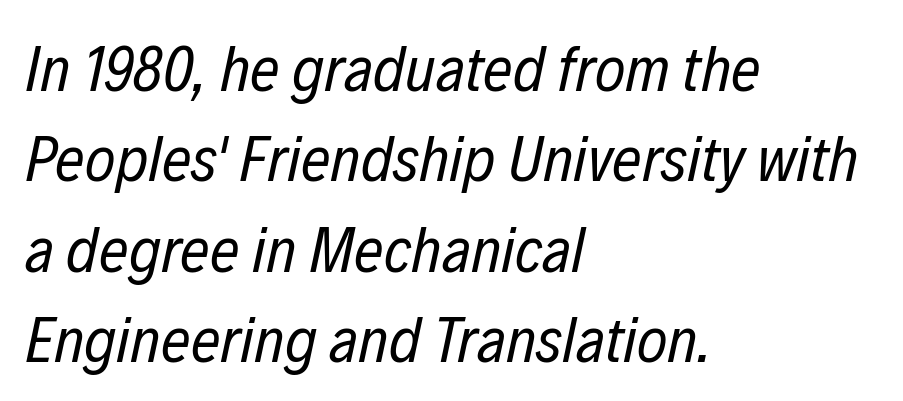
Weight: in the light-to-regular range. Slanted lettering throughout. The vertical gap from one line to the next is medium. Plain, unruled lines of type. Character widths vary here, with narrow letters taking less room than wide ones. Notice how the passage keeps a crisp vertical edge on the left only.
